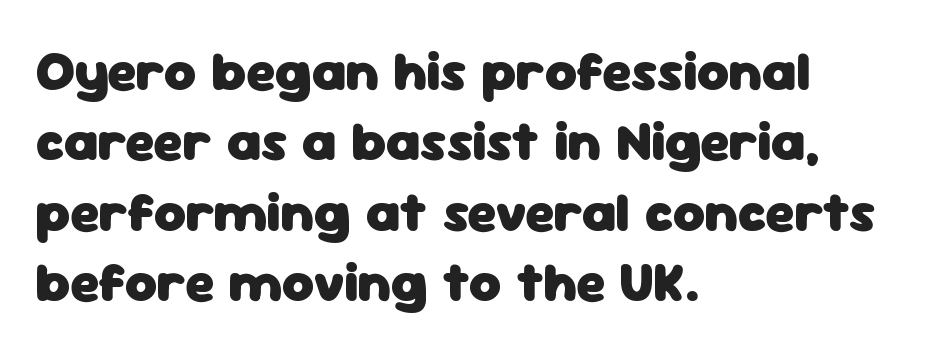
{"serif": "no", "italic": "no", "bold": "yes", "weight": "heavy", "width": "normal", "stroke_contrast": "low", "x_height": "medium", "monospaced": "no", "underline": "no", "align": "left", "line_spacing": "normal", "line_spacing_ratio": 1.28, "letter_spacing": "normal", "letter_spacing_em": 0.0, "glyph_px": 55}
